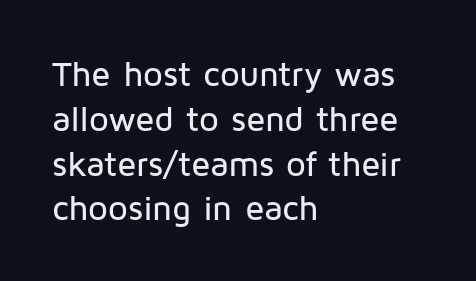
Posture: vertical. Tracking here is standard; glyphs follow each other at the usual distance. Are there feet on the stems? There aren't — it's a sans. Note the varied advance widths — an 'i' is clearly narrower than an 'm'.
